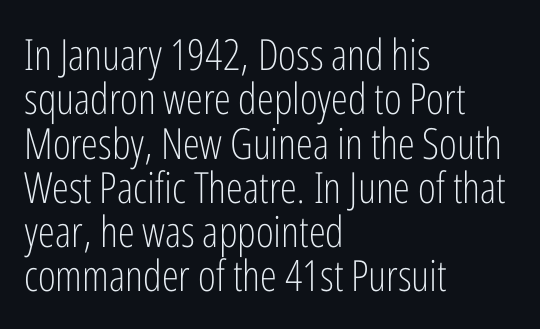
{"serif": "no", "italic": "no", "bold": "no", "weight": "light", "width": "condensed", "stroke_contrast": "low", "x_height": "medium", "monospaced": "no", "underline": "no", "align": "left", "line_spacing": "tight", "line_spacing_ratio": 1.03, "letter_spacing": "normal", "letter_spacing_em": 0.0, "glyph_px": 43}
